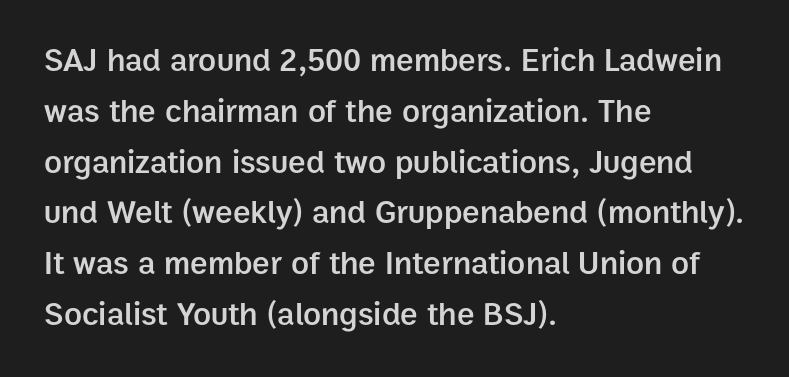
{"serif": "no", "italic": "no", "bold": "semi", "weight": "semibold", "width": "normal", "stroke_contrast": "low", "x_height": "medium", "monospaced": "no", "underline": "no", "align": "left", "line_spacing": "normal", "line_spacing_ratio": 1.54, "letter_spacing": "normal", "letter_spacing_em": 0.0, "glyph_px": 33}
